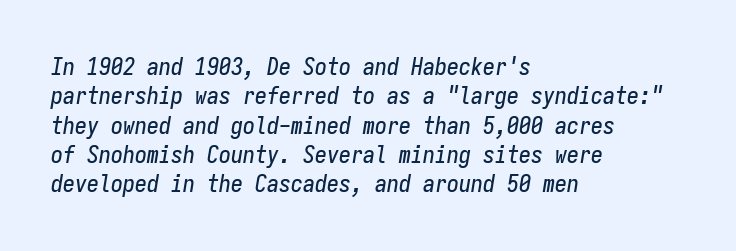
Check under the words: just untouched page. The lettering tilts uniformly, giving the passage an italic look. A typesetter would call this zero additional tracking. If you drew a ruler down the left edge, every line would touch it.
